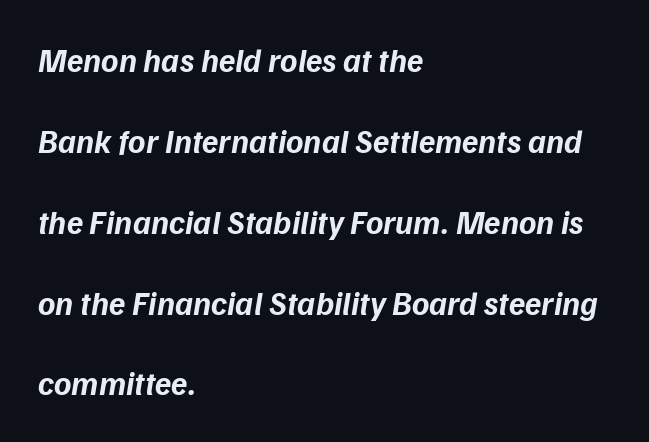
{"italic": "yes", "lean": "right", "slant_degrees": 9, "bold": "yes", "weight": "bold", "width": "normal", "stroke_contrast": "low", "x_height": "medium", "monospaced": "no", "underline": "no", "align": "left", "line_spacing": "loose", "line_spacing_ratio": 2.45, "letter_spacing": "normal", "letter_spacing_em": 0.0, "glyph_px": 33}
